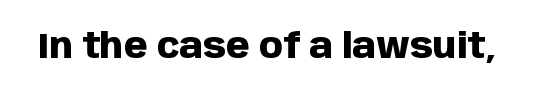
{"serif": "no", "italic": "no", "bold": "yes", "weight": "heavy", "width": "normal", "stroke_contrast": "low", "x_height": "large", "monospaced": "no", "underline": "no", "letter_spacing": "normal", "letter_spacing_em": 0.0, "glyph_px": 34}
